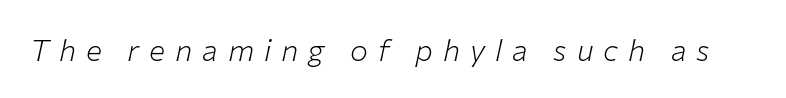
Q: Is the text bold? A: No.
Q: Is the text italic (slanted)? A: Yes, it leans right by about 12 degrees.
Q: Is the text underlined? A: No.
Q: Is the spacing between letters normal or unusually wide? A: Unusually wide.
Q: Width (condensed, normal, or wide)? A: Normal.
Q: Stroke contrast? A: Low.
Q: x-height? A: Medium.
Q: Monospaced? A: No.
